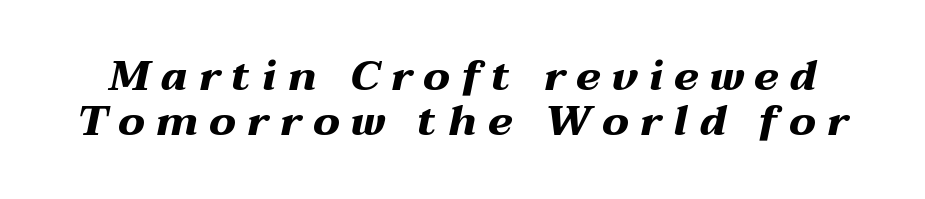
{"italic": "yes", "lean": "right", "slant_degrees": 12, "bold": "yes", "weight": "heavy", "width": "wide", "stroke_contrast": "medium", "x_height": "medium", "monospaced": "no", "underline": "no", "line_spacing": "tight", "line_spacing_ratio": 1.08, "letter_spacing": "wide", "letter_spacing_em": 0.26, "glyph_px": 42}
